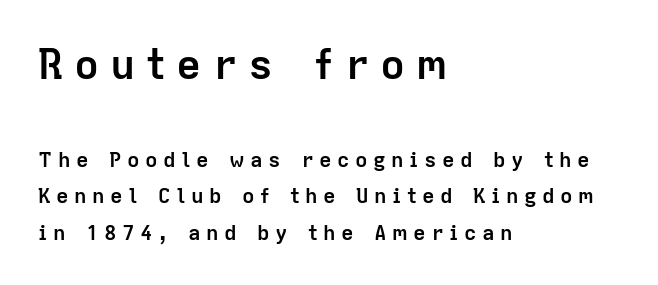
{"serif": "no", "italic": "no", "bold": "yes", "weight": "semibold", "width": "normal", "stroke_contrast": "low", "x_height": "medium", "monospaced": "no", "underline": "no", "align": "left", "line_spacing_ratio": 1.76, "letter_spacing": "wide", "letter_spacing_em": 0.26, "larger_block": "first", "size_ratio": 2.0, "glyph_px": 42}
